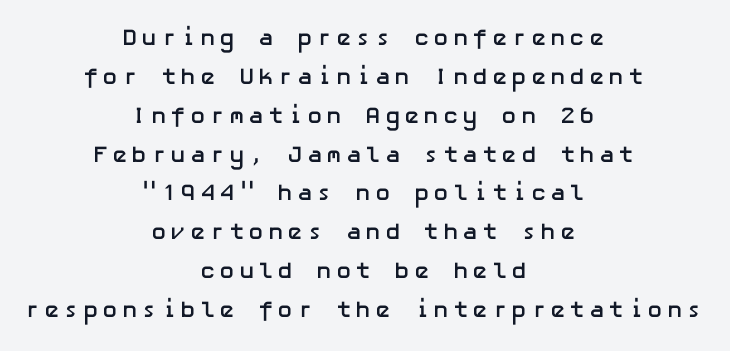
{"italic": "no", "bold": "yes", "underline": "no", "align": "center", "line_spacing": "normal", "line_spacing_ratio": 1.69, "glyph_px": 23}
